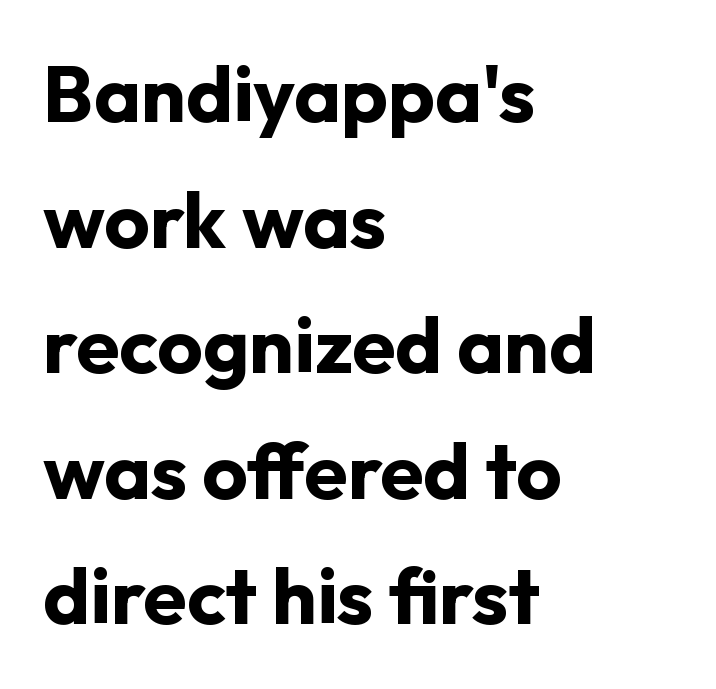
Q: Is the text bold? A: Yes.
Q: Is the text italic (slanted)? A: No, it is upright.
Q: Is the typeface a serif or a sans-serif typeface? A: Sans-serif.
Q: Is the text underlined? A: No.
Q: How is the paragraph aligned? A: Left-aligned.
Q: Is the spacing between letters normal or unusually wide? A: Normal.
Q: Is the spacing between lines tight, normal or loose? A: Normal.
Q: Width (condensed, normal, or wide)? A: Normal.
Q: Stroke contrast? A: Low.
Q: x-height? A: Medium.
Q: Monospaced? A: No.
